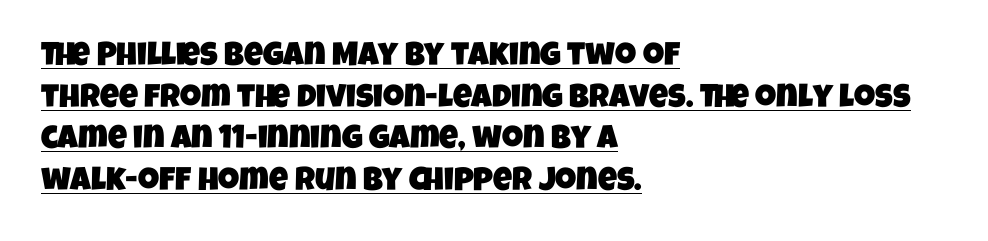
The image shows 33 px condensed sans-serif type; set left-aligned, normal line spacing (1.26x), normal letter spacing, underlined; low stroke contrast and a large x-height.
